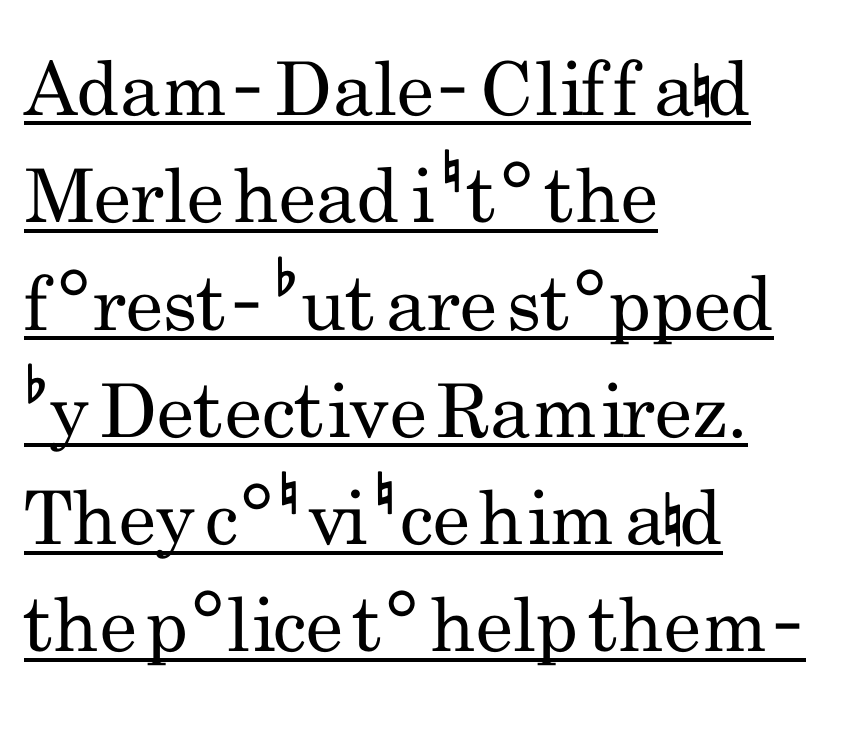
The image shows 74 px regular-weight, condensed sans-serif type, upright; set left-aligned, normal line spacing (1.45x), normal letter spacing, underlined; low stroke contrast and a small x-height.
